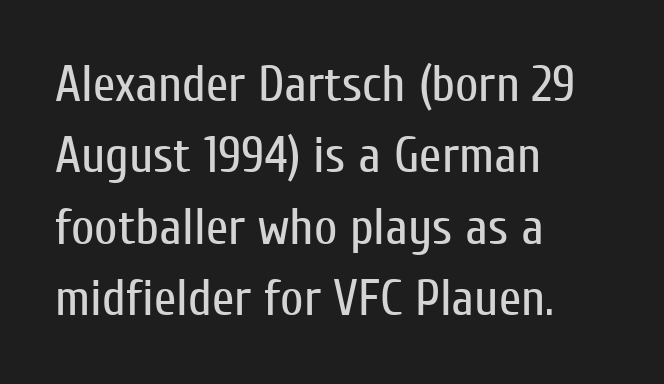
The image shows 51 px regular-weight, condensed sans-serif type, upright; set left-aligned, normal line spacing (1.4x), normal letter spacing, not underlined; low stroke contrast and a medium x-height.
